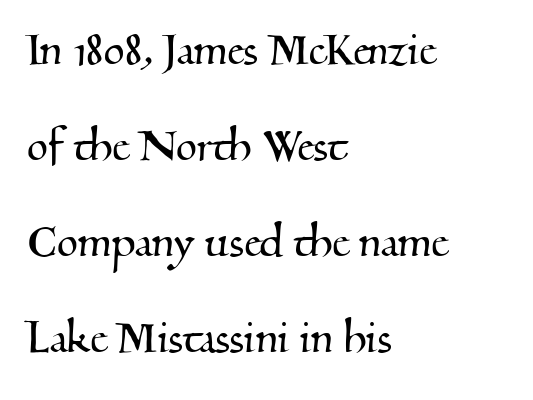
The string is rendered with underlining switched off. Spacing verdict: proportional, widths tailored to each character. This rendering leaves character spacing at its baseline value. This is serif lettering, the kind often seen in printed books. Line starts are locked; line ends wander.
